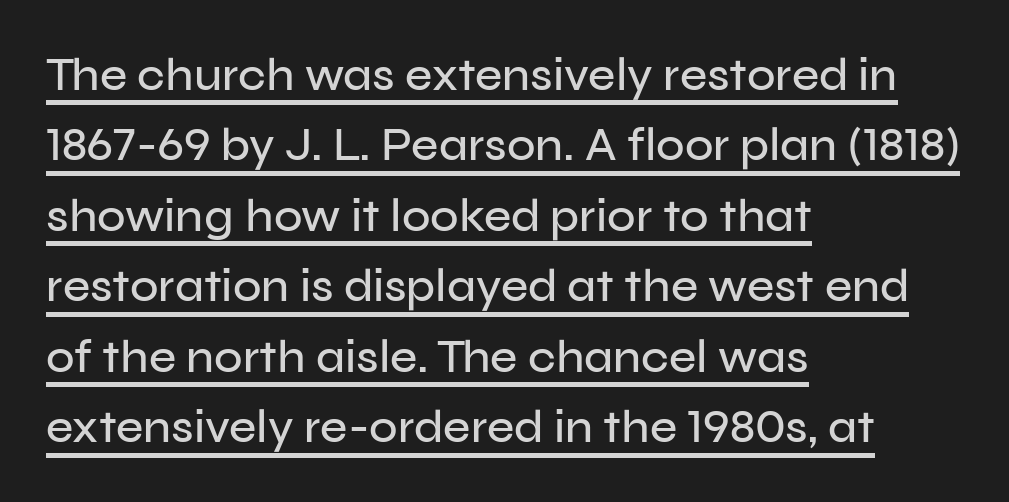
The image shows 47 px sans-serif type, upright; set left-aligned, normal line spacing (1.5x), normal letter spacing, underlined; low stroke contrast and a medium x-height.
